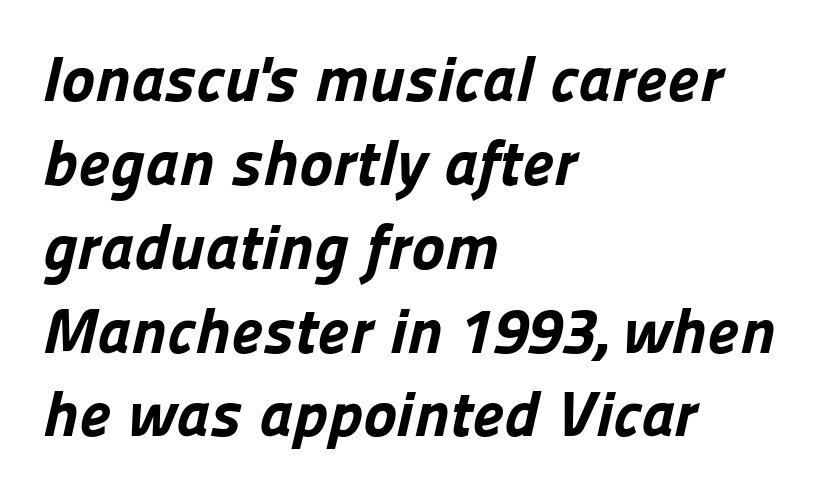
Q: Is the text bold? A: Yes.
Q: Is the typeface a serif or a sans-serif typeface? A: Sans-serif.
Q: Is the text underlined? A: No.
Q: How is the paragraph aligned? A: Left-aligned.
Q: Is the spacing between letters normal or unusually wide? A: Normal.
Q: Is the spacing between lines tight, normal or loose? A: Normal.
Q: Width (condensed, normal, or wide)? A: Normal.
Q: Stroke contrast? A: Low.
Q: x-height? A: Medium.
Q: Monospaced? A: No.
